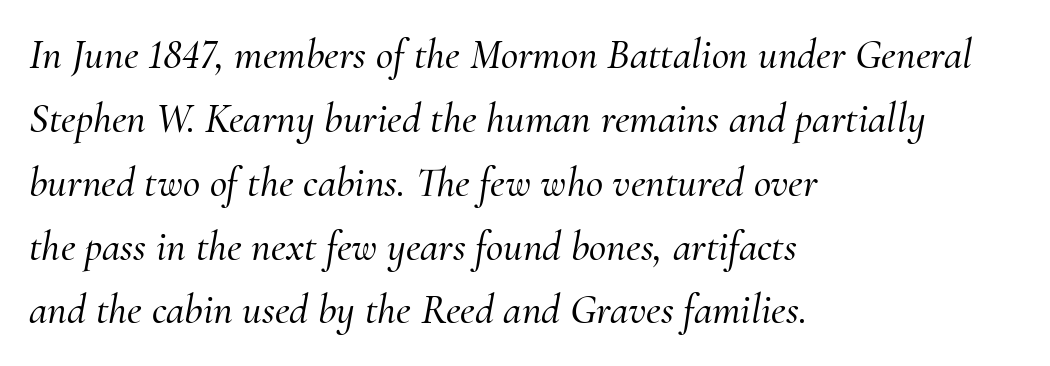
Q: Is the text italic (slanted)? A: Yes, it leans right by about 10 degrees.
Q: Is the typeface a serif or a sans-serif typeface? A: Serif.
Q: Is the text underlined? A: No.
Q: How is the paragraph aligned? A: Left-aligned.
Q: Is the spacing between letters normal or unusually wide? A: Normal.
Q: Is the spacing between lines tight, normal or loose? A: Normal.
Q: Width (condensed, normal, or wide)? A: Normal.
Q: Stroke contrast? A: Medium.
Q: x-height? A: Small.
Q: Monospaced? A: No.
